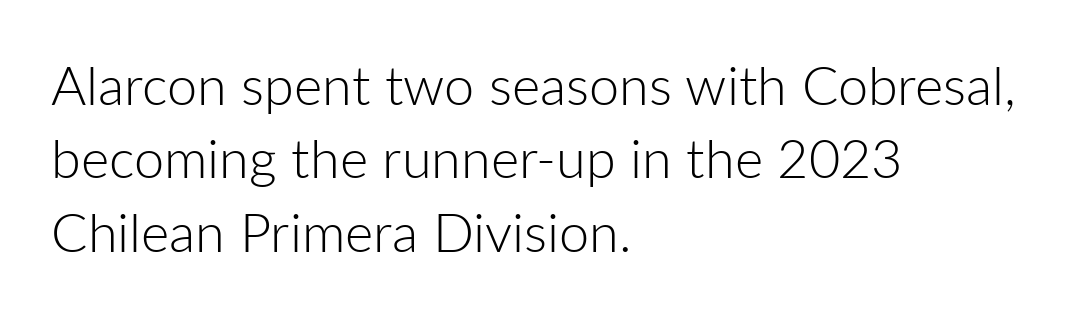
{"serif": "no", "italic": "no", "bold": "no", "weight": "light", "width": "normal", "stroke_contrast": "low", "x_height": "medium", "monospaced": "no", "underline": "no", "align": "left", "line_spacing": "normal", "line_spacing_ratio": 1.36, "letter_spacing": "normal", "letter_spacing_em": 0.0, "glyph_px": 54}
